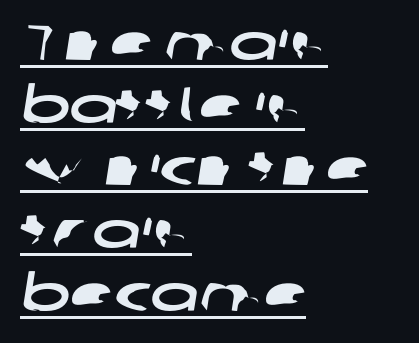
Looks like regular typesetting: each glyph gets only the width it needs. Is the letter spacing exaggerated? No — it looks like the ordinary default. You can tell from the bare stems that sans-serif type was used. This sample carries an underscore along the baseline area. The typesetter chose a ragged-right arrangement here.
